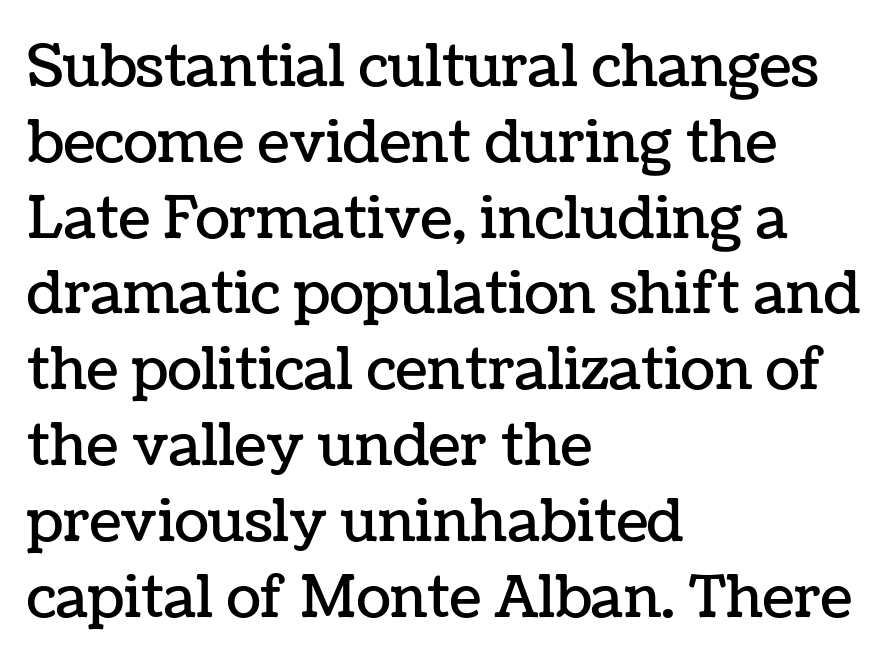
Compared with typical body copy, the letter spacing here is the same. This sample uses an upright cut, with every glyph sitting square on the baseline. Horizontal alignment here is leftward, the default for most running prose. How would I describe the line gaps? Plain and ordinary.
